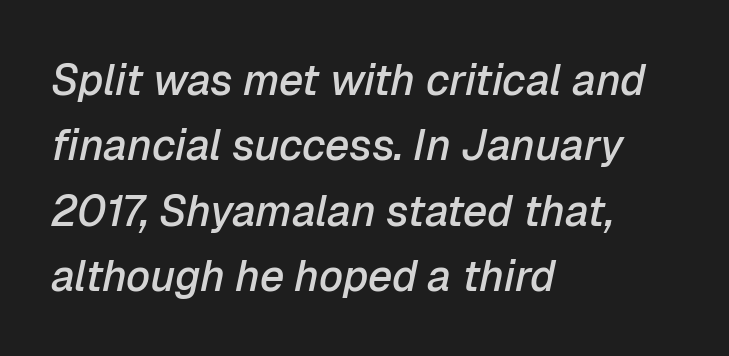
Alignment: flush left. This sample has the flowing, uneven cadence of proportional lettering. The sample has been set in demibold, a notch under bold. One glance says typical: line gaps are just what's usual. Nothing unusual about the tracking: characters are spaced as the font intends.
